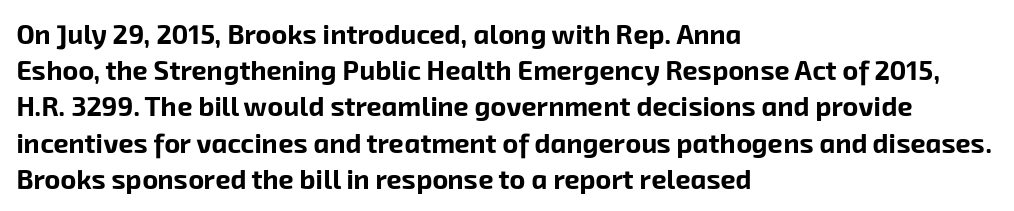
{"bold": "yes", "underline": "no", "align": "left", "line_spacing": "normal", "line_spacing_ratio": 1.34, "letter_spacing": "normal", "letter_spacing_em": 0.0, "glyph_px": 27}
